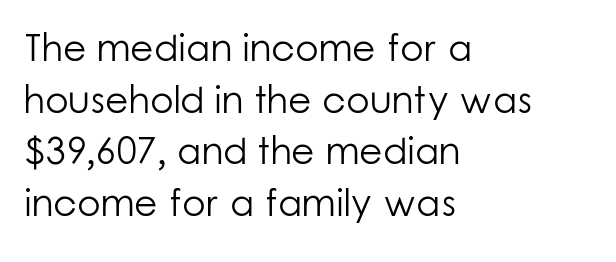
Ascenders rise straight up at ninety degrees. Plain, unruled lines of type. Nothing unusual about the tracking: characters are spaced as the font intends. The font is comparable to plain body text, perhaps lighter.
